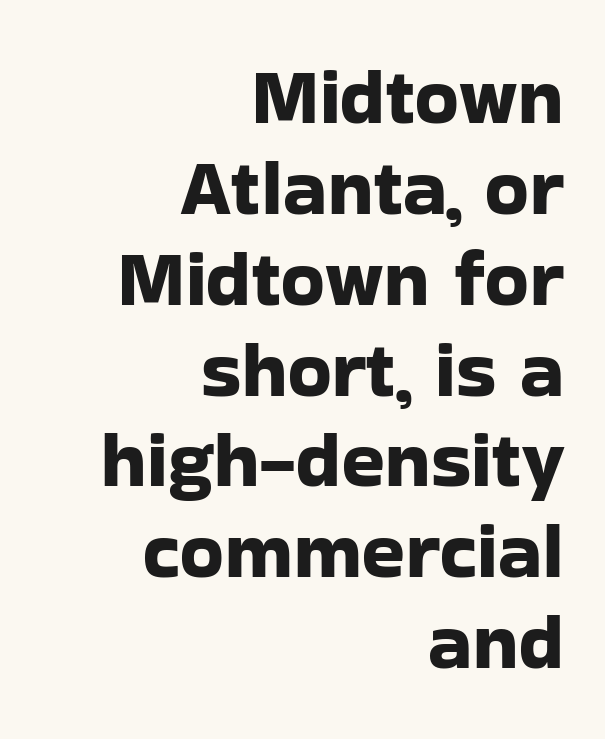
Q: Is the text italic (slanted)? A: No, it is upright.
Q: Is the typeface a serif or a sans-serif typeface? A: Sans-serif.
Q: Is the text underlined? A: No.
Q: How is the paragraph aligned? A: Right-aligned.
Q: Is the spacing between letters normal or unusually wide? A: Normal.
Q: Is the spacing between lines tight, normal or loose? A: Tight.
Q: Width (condensed, normal, or wide)? A: Normal.
Q: Stroke contrast? A: Low.
Q: x-height? A: Medium.
Q: Monospaced? A: No.
